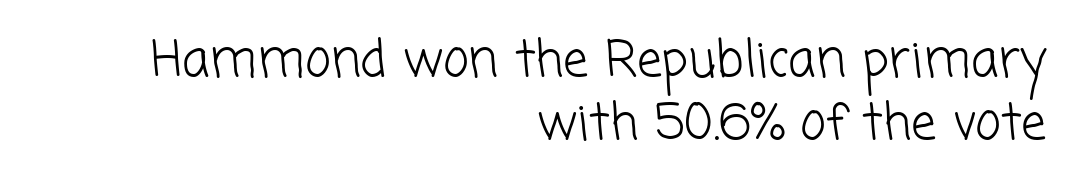
The image shows 50 px light sans-serif type; set right-aligned, normal line spacing (1.26x), normal letter spacing, not underlined; low stroke contrast and a medium x-height.
